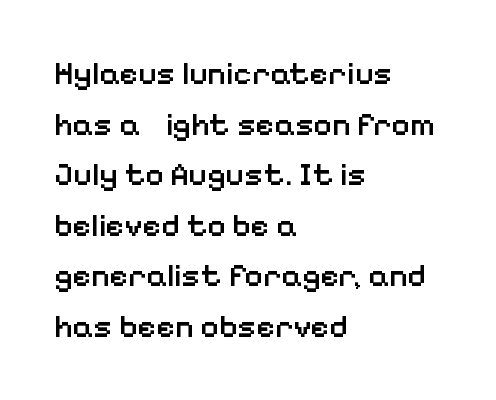
The image shows 32 px semibold sans-serif type, upright; set left-aligned, normal line spacing (1.58x), normal letter spacing, not underlined; low stroke contrast and a medium x-height.
